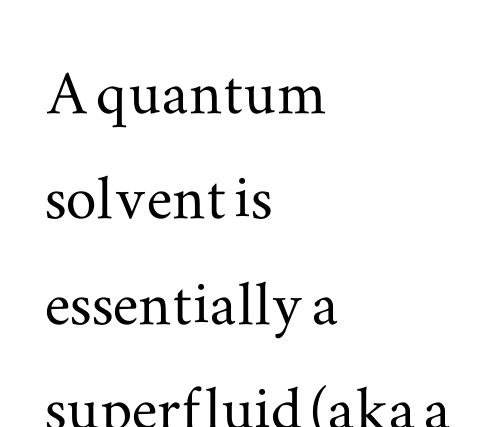
The image shows 77 px wide serif type, upright; set left-aligned, normal line spacing (1.37x), normal letter spacing, not underlined; medium stroke contrast and a small x-height.
